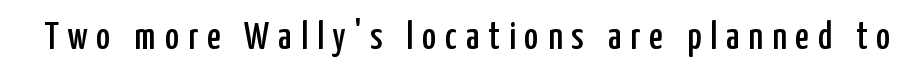
{"serif": "no", "italic": "no", "width": "condensed", "stroke_contrast": "low", "x_height": "medium", "monospaced": "no", "underline": "no", "letter_spacing": "wide", "letter_spacing_em": 0.24, "glyph_px": 38}
